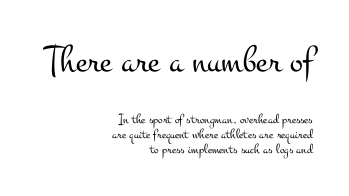
Q: Is the text bold? A: No.
Q: Is the text italic (slanted)? A: Yes.
Q: Is the text underlined? A: No.
Q: How is the paragraph aligned? A: Right-aligned.
Q: Is the spacing between letters normal or unusually wide? A: Normal.
Q: Is the spacing between lines tight, normal or loose? A: Tight.
Q: Which block of text is set in a larger size, the first (top) or the second (bottom)? A: The first (top) one.
Q: Width (condensed, normal, or wide)? A: Wide.
Q: Stroke contrast? A: Medium.
Q: x-height? A: Small.
Q: Monospaced? A: No.
